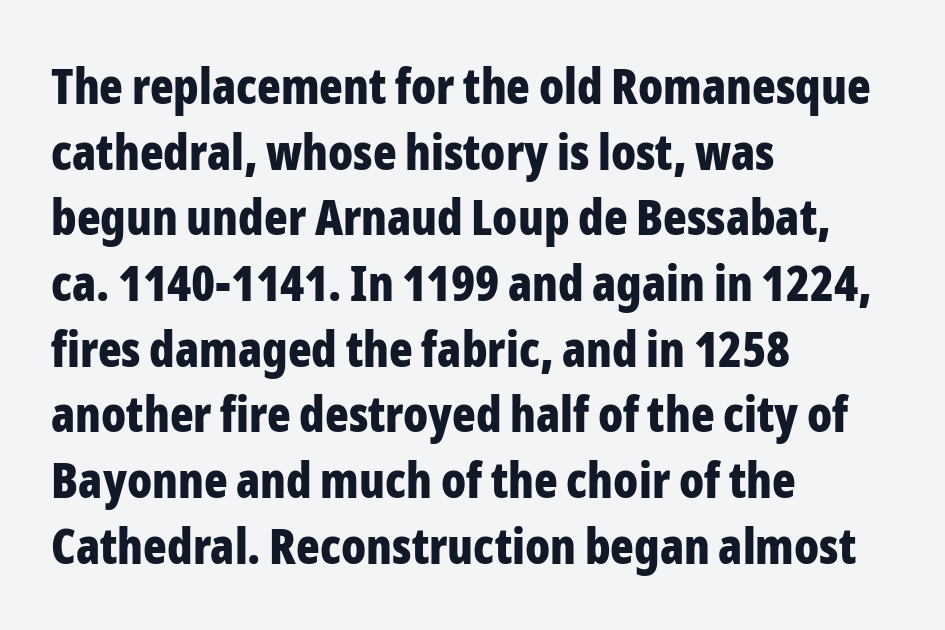
Normally led — the rows are evenly, conventionally spaced. Look at the bottom of the vertical strokes: they stop flat, with no serifs. Horizontally, the lines are justified to the leading edge only. This sample uses an upright cut, with every glyph sitting square on the baseline. This rendering features lettering with no underline. The gaps between neighbouring characters are ordinary and unremarkable.
